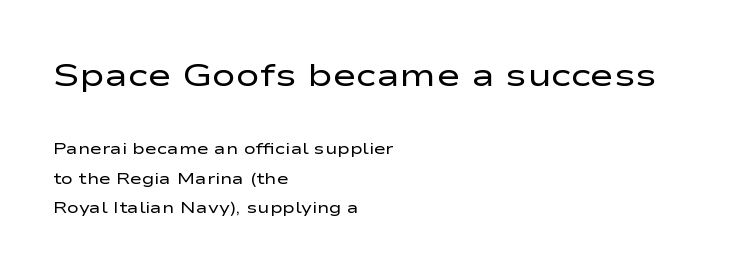
Is the lower block the larger one? No — the upper block carries the bigger type. Between one letter and the next there's only the usual sliver of space. This is sans-serif lettering, the kind often seen on screens and signage. Notice how the stems are strictly vertical — no italics here. Casual observation: everything's shoved over to the left. Is this a heavy cut? Hardly; it is regular or lighter.
